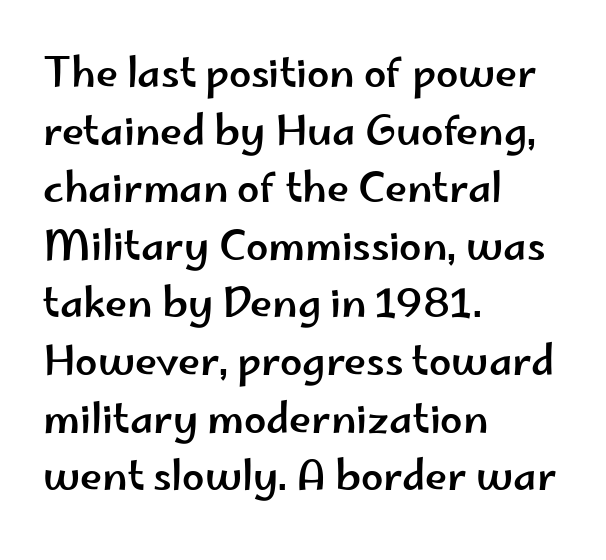
{"serif": "no", "italic": "no", "width": "wide", "stroke_contrast": "low", "x_height": "small", "monospaced": "no", "underline": "no", "align": "left", "line_spacing": "normal", "line_spacing_ratio": 1.44, "letter_spacing": "normal", "letter_spacing_em": 0.0, "glyph_px": 40}
